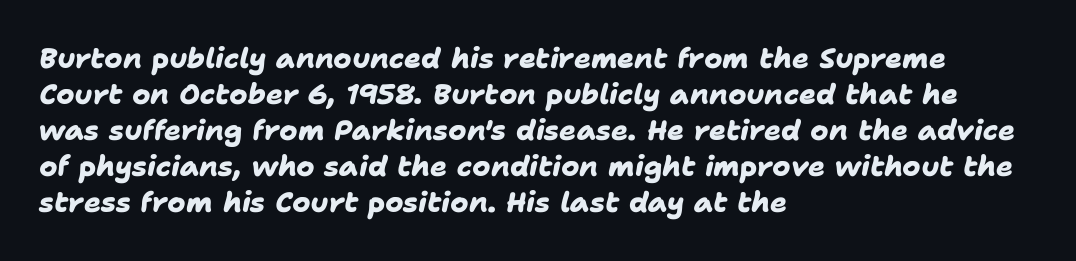
Do the characters align in a grid? No, the font is proportional. What kind of face is this? One without serifs — a sans. The letterforms sit shoulder to shoulder at normal distance. All the whitespace from short lines collects on the right. Set as a true bold cut, around the 700 mark. The leading is moderate, giving the passage an even texture.
